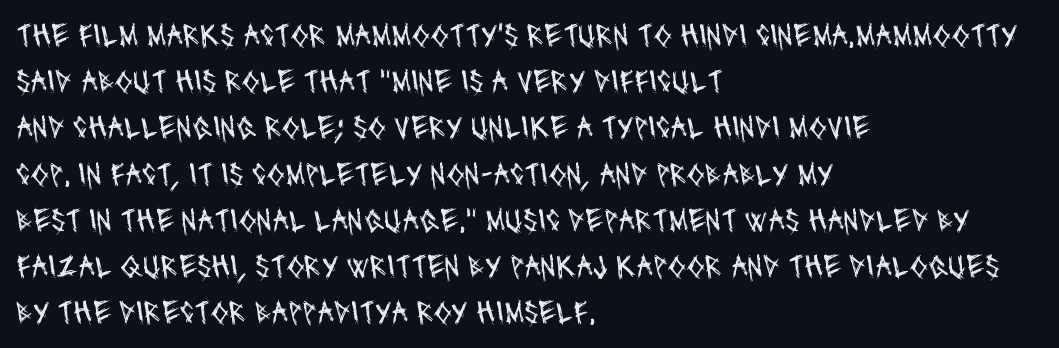
Q: Is the text bold? A: No.
Q: Is the typeface a serif or a sans-serif typeface? A: Sans-serif.
Q: Is the text underlined? A: No.
Q: How is the paragraph aligned? A: Left-aligned.
Q: Is the spacing between letters normal or unusually wide? A: Normal.
Q: Is the spacing between lines tight, normal or loose? A: Normal.
Q: Width (condensed, normal, or wide)? A: Condensed.
Q: Stroke contrast? A: Medium.
Q: x-height? A: Large.
Q: Monospaced? A: No.
